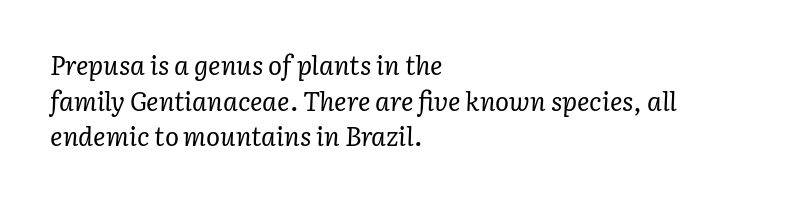
The lines are quadded left. The baseline area is clear. The passage shown is not bold in any degree. Default kerning and tracking; the words read as compact shapes.
